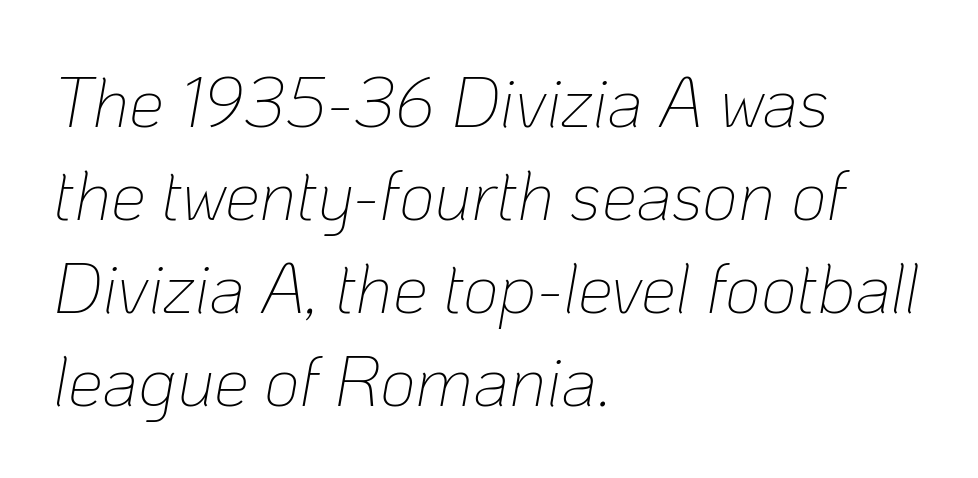
{"italic": "yes", "lean": "right", "slant_degrees": 10, "bold": "no", "weight": "thin", "width": "normal", "stroke_contrast": "low", "x_height": "medium", "monospaced": "no", "underline": "no", "align": "left", "line_spacing": "normal", "line_spacing_ratio": 1.33, "letter_spacing": "normal", "letter_spacing_em": 0.0, "glyph_px": 70}
